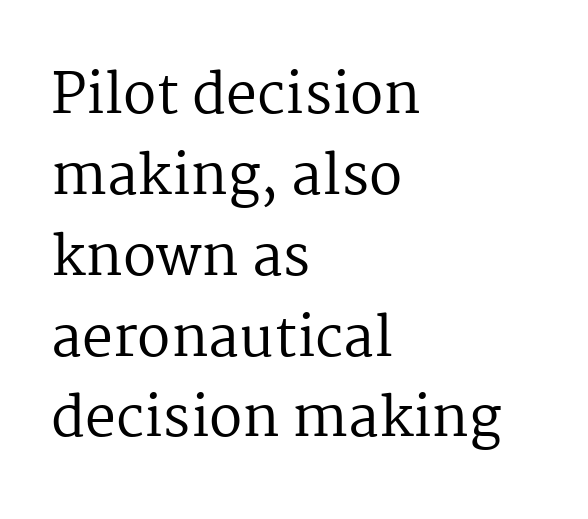
The image shows 55 px regular-weight serif type, upright; set left-aligned, normal line spacing (1.47x), normal letter spacing, not underlined; medium stroke contrast and a medium x-height.
